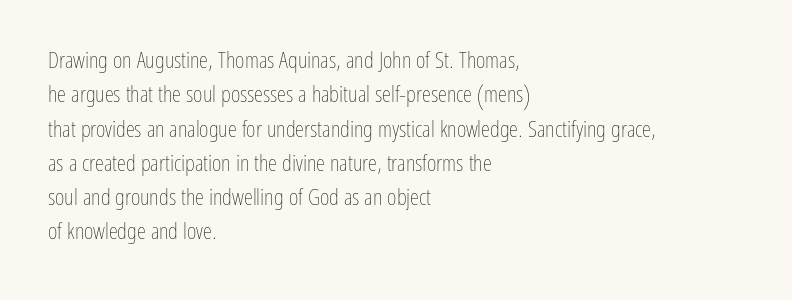
The image shows 23 px text type, upright; set left-aligned, normal line spacing (1.49x), normal letter spacing, not underlined.
